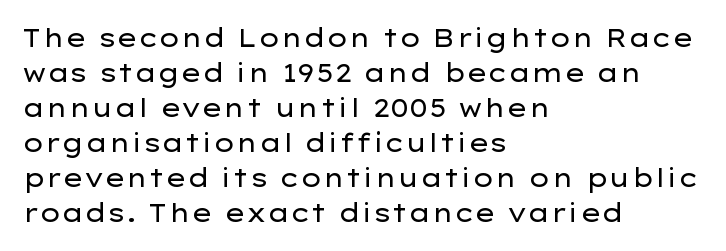
{"italic": "no", "bold": "no", "underline": "no", "align": "left", "line_spacing": "normal", "line_spacing_ratio": 1.4, "letter_spacing": "normal", "letter_spacing_em": 0.0, "glyph_px": 25}
